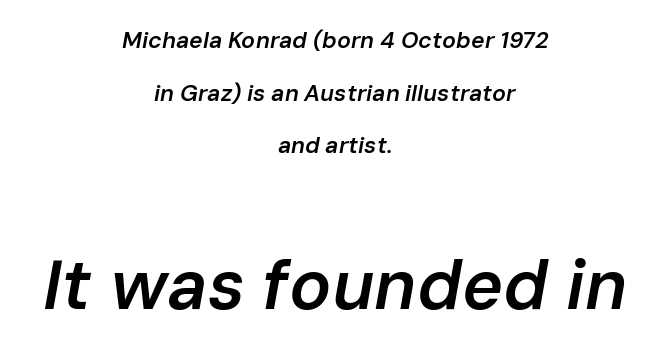
The image shows 70 px semibold type, italic (leaning right); set centered, loose line spacing (2.29x), normal letter spacing, not underlined; the second (bottom) block is 3.04x larger; low stroke contrast and a medium x-height.
